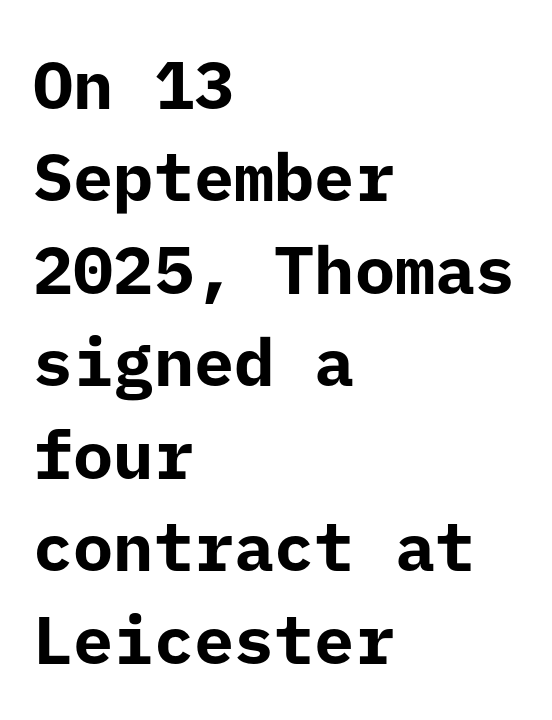
The image shows 67 px bold sans-serif type, upright; set left-aligned, normal line spacing (1.38x), normal letter spacing, not underlined; low stroke contrast and a medium x-height.
